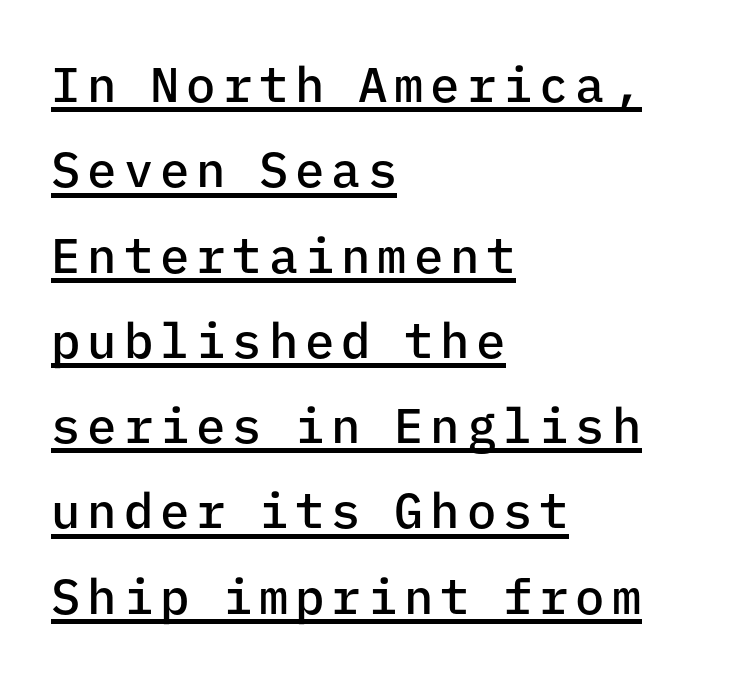
Q: Is the text bold? A: Semi-bold.
Q: Is the text italic (slanted)? A: No, it is upright.
Q: Is the typeface a serif or a sans-serif typeface? A: Sans-serif.
Q: Is the text underlined? A: Yes.
Q: How is the paragraph aligned? A: Left-aligned.
Q: Width (condensed, normal, or wide)? A: Normal.
Q: Stroke contrast? A: Low.
Q: x-height? A: Medium.
Q: Monospaced? A: Yes.
